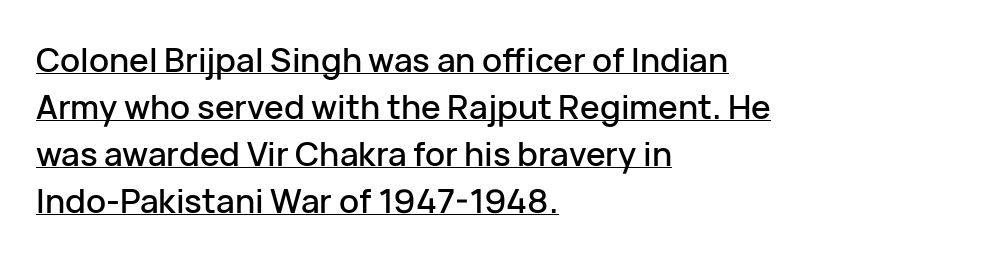
The image shows 33 px sans-serif type, upright; set left-aligned, normal line spacing (1.42x), normal letter spacing, underlined; low stroke contrast and a medium x-height.
